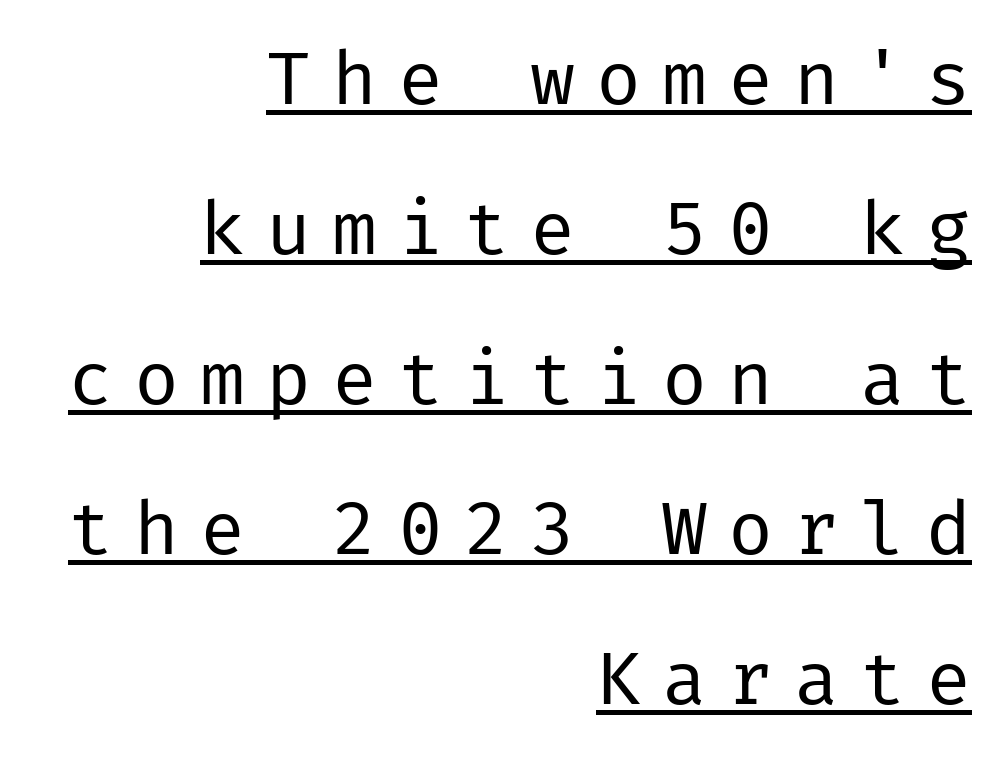
Q: Is the text bold? A: No.
Q: Is the text italic (slanted)? A: No, it is upright.
Q: Is the typeface a serif or a sans-serif typeface? A: Sans-serif.
Q: Is the text underlined? A: Yes.
Q: How is the paragraph aligned? A: Right-aligned.
Q: Is the spacing between letters normal or unusually wide? A: Unusually wide.
Q: Is the spacing between lines tight, normal or loose? A: Loose.
Q: Width (condensed, normal, or wide)? A: Normal.
Q: Stroke contrast? A: Low.
Q: x-height? A: Medium.
